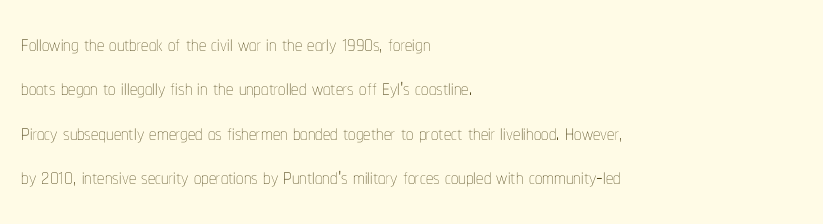
{"italic": "no", "bold": "no", "weight": "thin", "width": "condensed", "stroke_contrast": "low", "x_height": "medium", "monospaced": "no", "underline": "no", "align": "left", "line_spacing": "normal", "line_spacing_ratio": 1.53, "letter_spacing": "normal", "letter_spacing_em": 0.0, "glyph_px": 29}
